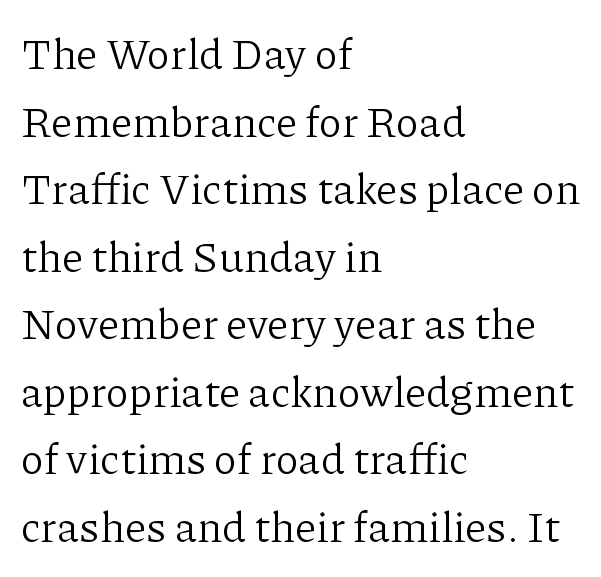
Q: Is the text bold? A: No.
Q: Is the text italic (slanted)? A: No, it is upright.
Q: Is the typeface a serif or a sans-serif typeface? A: Serif.
Q: Is the text underlined? A: No.
Q: How is the paragraph aligned? A: Left-aligned.
Q: Is the spacing between letters normal or unusually wide? A: Normal.
Q: Is the spacing between lines tight, normal or loose? A: Normal.
Q: Width (condensed, normal, or wide)? A: Normal.
Q: Stroke contrast? A: Low.
Q: x-height? A: Medium.
Q: Monospaced? A: No.
